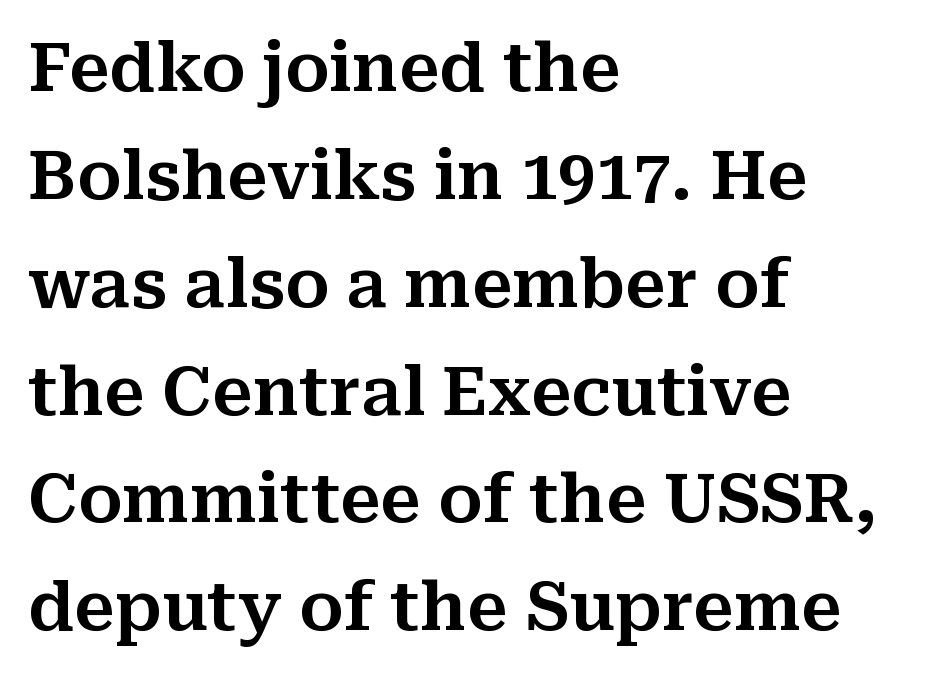
The image shows 67 px serif type, upright; set left-aligned, normal line spacing (1.61x), normal letter spacing, not underlined; medium stroke contrast and a medium x-height.
